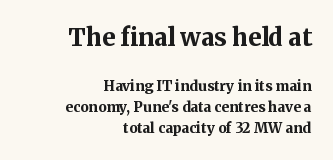
Q: Is the text bold? A: Yes.
Q: Is the text italic (slanted)? A: No, it is upright.
Q: Is the text underlined? A: No.
Q: How is the paragraph aligned? A: Right-aligned.
Q: Is the spacing between letters normal or unusually wide? A: Normal.
Q: Is the spacing between lines tight, normal or loose? A: Normal.
Q: Which block of text is set in a larger size, the first (top) or the second (bottom)? A: The first (top) one.
